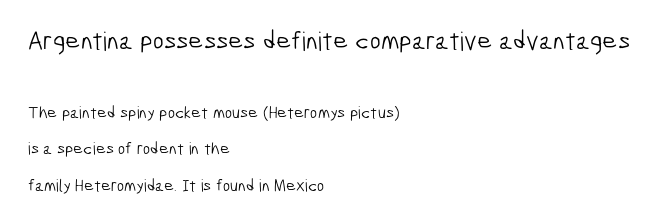
Q: Is the text bold? A: No.
Q: Is the text underlined? A: No.
Q: How is the paragraph aligned? A: Left-aligned.
Q: Is the spacing between letters normal or unusually wide? A: Normal.
Q: Is the spacing between lines tight, normal or loose? A: Loose.
Q: Which block of text is set in a larger size, the first (top) or the second (bottom)? A: The first (top) one.
